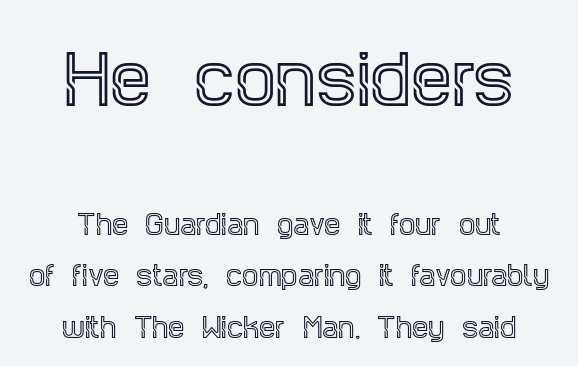
Little horizontal feet cap the strokes, marking this as serif type. Words float on clear page, feet unadorned. Ascenders rise straight up at ninety degrees. Alignment: centered. These two chunks differ in scale, with the top chunk taking the larger measure. The line-height multiplier appears high, well above default.
